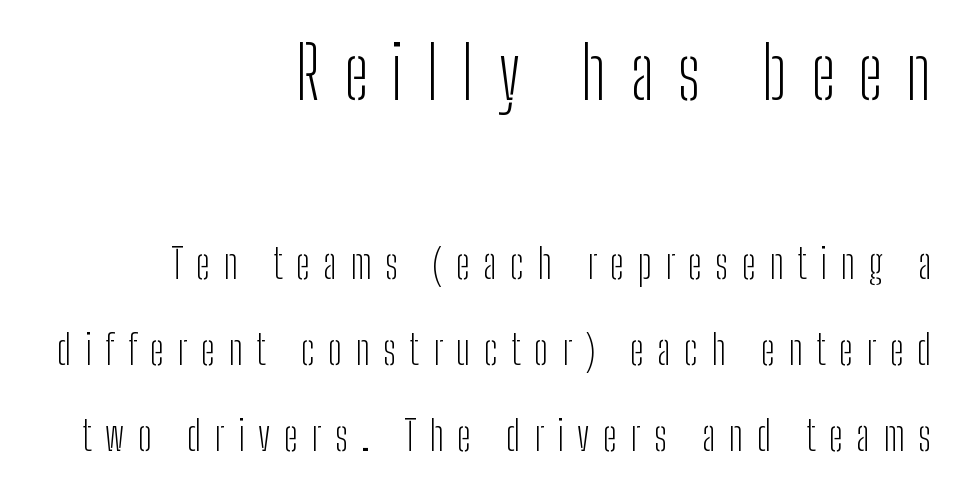
Character widths vary here, with narrow letters taking less room than wide ones. Here the glyphs are tracked loosely, breaking word shapes into spaced letters. Type size steps down from the first block to the second. You can tell from the bare stems that sans-serif type was used. Beneath every word, the page is bare. The lettering holds an erect, upright posture throughout.
